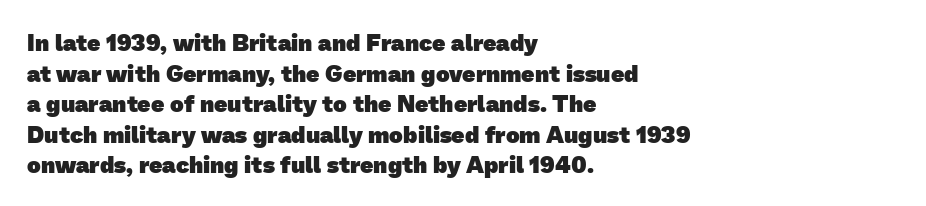
{"bold": "yes", "underline": "no", "align": "left", "line_spacing": "normal", "line_spacing_ratio": 1.33, "letter_spacing": "normal", "letter_spacing_em": 0.0, "glyph_px": 23}
